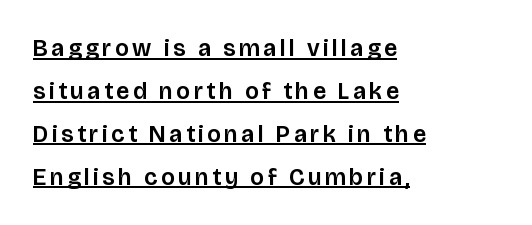
{"italic": "no", "underline": "yes", "align": "left", "line_spacing_ratio": 1.79, "glyph_px": 24}
